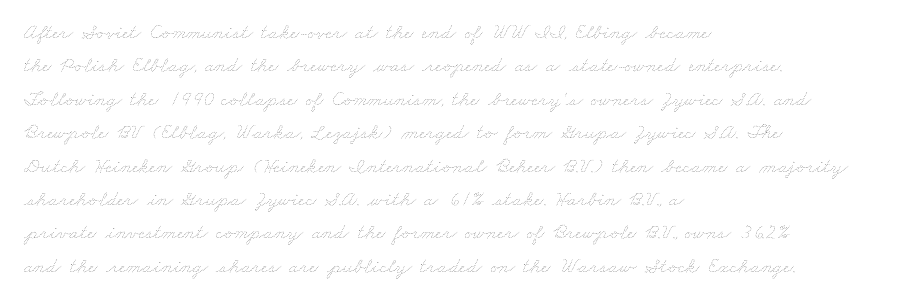
Q: Is the text bold? A: No.
Q: Is the text underlined? A: No.
Q: How is the paragraph aligned? A: Left-aligned.
Q: Is the spacing between letters normal or unusually wide? A: Normal.
Q: Is the spacing between lines tight, normal or loose? A: Normal.
